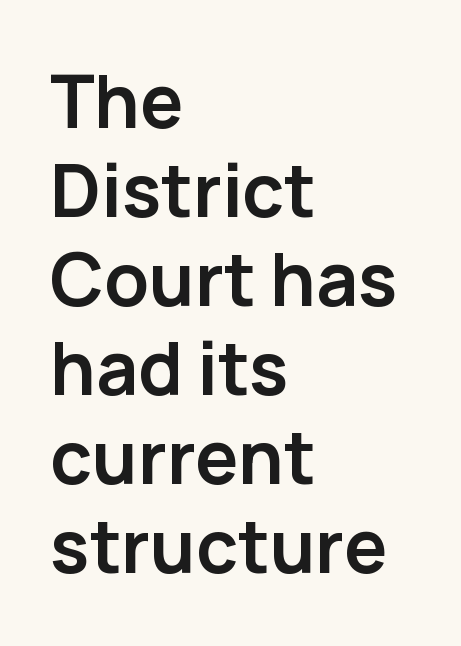
{"serif": "no", "italic": "no", "bold": "yes", "weight": "semibold", "width": "normal", "stroke_contrast": "low", "x_height": "medium", "monospaced": "no", "underline": "no", "align": "left", "line_spacing_ratio": 1.22, "letter_spacing": "normal", "letter_spacing_em": 0.0, "glyph_px": 73}
